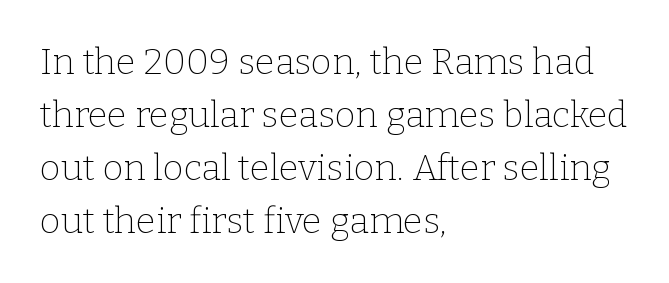
The block of text has a typical density, with ordinary space between rows. The font's upright variant was chosen for this text. A typesetter would label this face a serif. Do the characters align in a grid? No, the font is proportional. Beneath every word, the page is bare. Is the block centered? No — it sits flush against the left margin.
